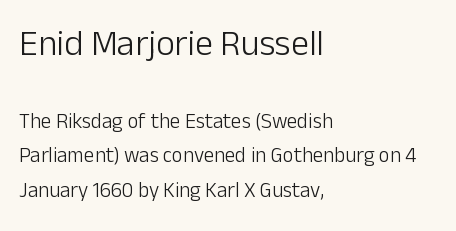
The passage shown is not underscored anywhere. No chunkiness to these letters — they're not bold. Notice how descenders clear the ascenders below comfortably — that's standard leading. Style check: upright. This sample has the flowing, uneven cadence of proportional lettering. You could call the tracking neutral — neither tight nor loose.
